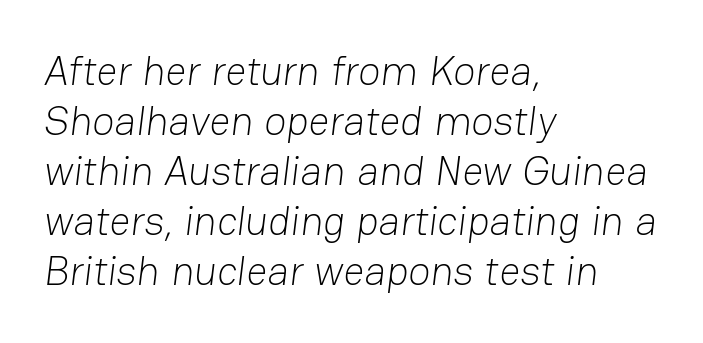
Q: Is the text bold? A: No.
Q: Is the typeface a serif or a sans-serif typeface? A: Sans-serif.
Q: Is the text underlined? A: No.
Q: How is the paragraph aligned? A: Left-aligned.
Q: Is the spacing between letters normal or unusually wide? A: Normal.
Q: Width (condensed, normal, or wide)? A: Normal.
Q: Stroke contrast? A: Low.
Q: x-height? A: Medium.
Q: Monospaced? A: No.
